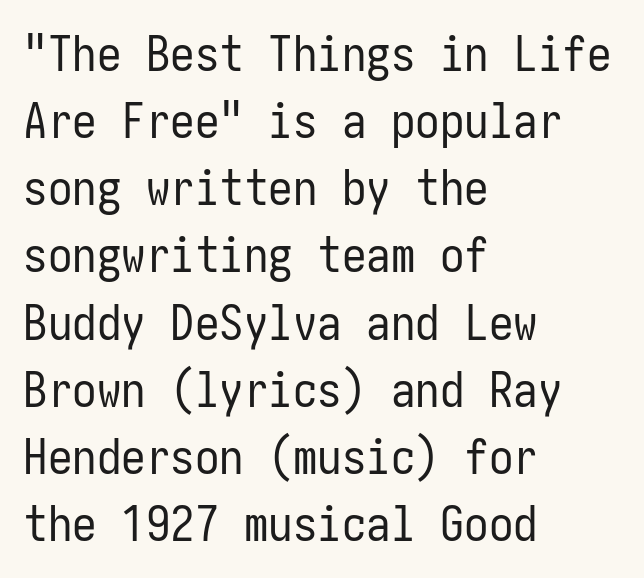
The image shows 49 px regular-weight, condensed sans-serif type, upright; set left-aligned, normal line spacing (1.37x), normal letter spacing, not underlined; low stroke contrast and a medium x-height.
